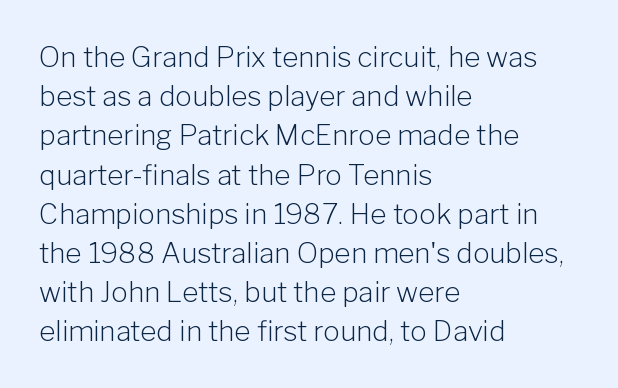
Q: Is the text bold? A: No.
Q: Is the text italic (slanted)? A: No, it is upright.
Q: Is the typeface a serif or a sans-serif typeface? A: Sans-serif.
Q: Is the text underlined? A: No.
Q: How is the paragraph aligned? A: Left-aligned.
Q: Is the spacing between letters normal or unusually wide? A: Normal.
Q: Is the spacing between lines tight, normal or loose? A: Normal.
Q: Width (condensed, normal, or wide)? A: Normal.
Q: Stroke contrast? A: Low.
Q: x-height? A: Medium.
Q: Monospaced? A: No.
